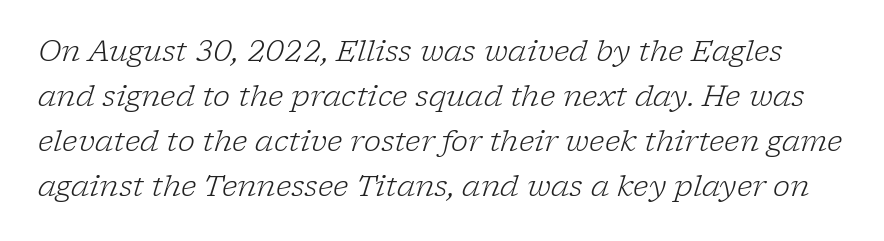
{"serif": "yes", "italic": "yes", "lean": "right", "slant_degrees": 17, "bold": "no", "weight": "light", "width": "normal", "stroke_contrast": "low", "x_height": "medium", "monospaced": "no", "underline": "no", "line_spacing": "normal", "line_spacing_ratio": 1.55, "letter_spacing": "normal", "letter_spacing_em": 0.0, "glyph_px": 29}
